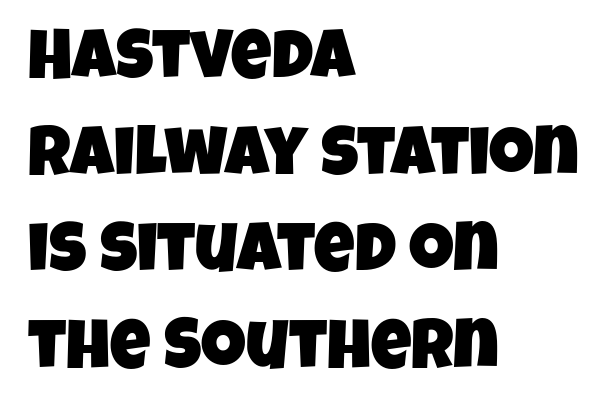
The image shows 70 px condensed sans-serif type; set left-aligned, normal line spacing (1.38x), normal letter spacing, not underlined; low stroke contrast and a large x-height.
